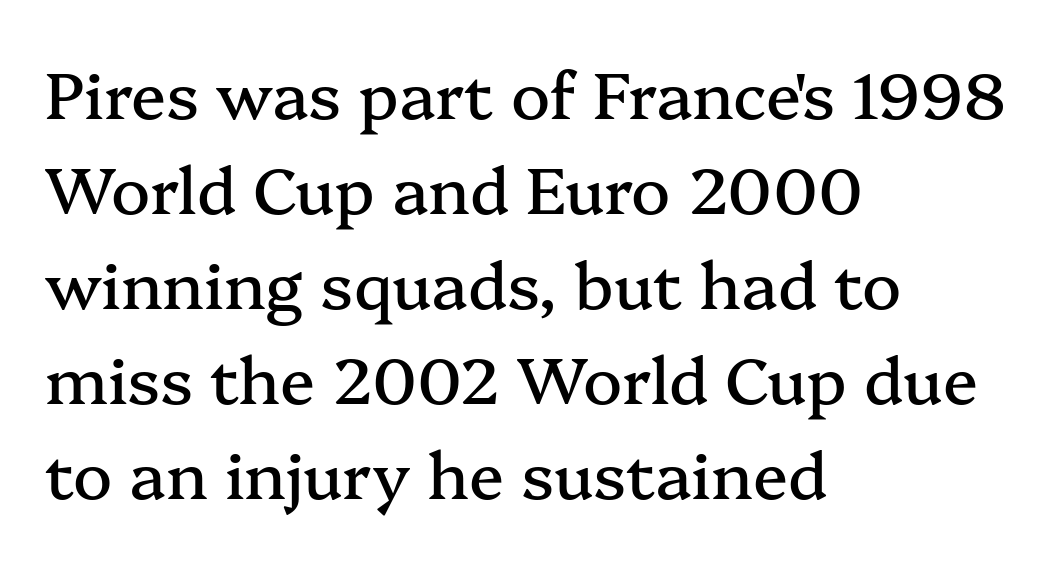
Just letters on the line, the space beneath them empty. Inter-character spacing is left at the font's built-in metrics. Character widths vary here, with narrow letters taking less room than wide ones. Compared with typical paragraphs, the rows here are spaced about the same.
